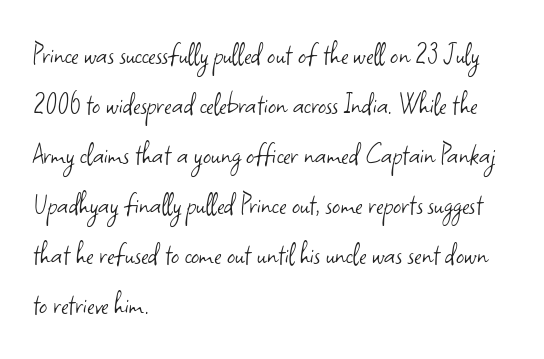
The letters look calm and open, with moderate or lighter stems. The vertical gap from one line to the next is medium. The letters advance in unequal steps, a hallmark of proportional type. Visually the block forms a straight wall on the left and a jagged coastline on the right.
